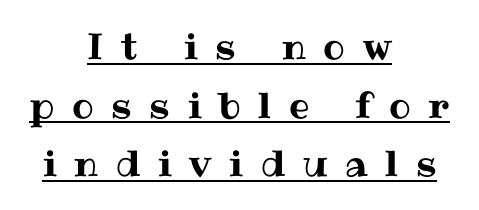
You could only call the tracking loose — the letters float apart. A typesetter would mark this as roman, not italic. The passage is arranged like a title page — every line centered. Rows of type keep a routine distance in the vertical direction. Is this a fixed-width face? No — the glyphs have proportional, varying widths. Does a line run under the words? Yes, clearly.
